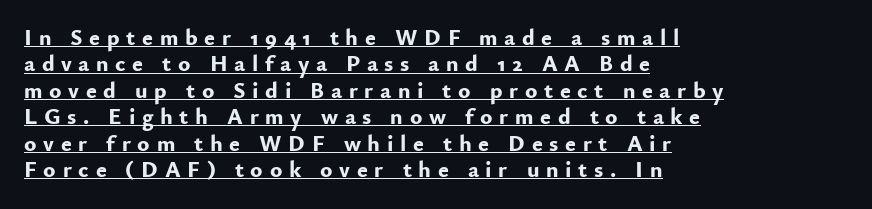
The image shows 23 px bold type, upright; set left-aligned, tight line spacing (1.15x), unusually wide letter spacing (+0.29 em), underlined.
